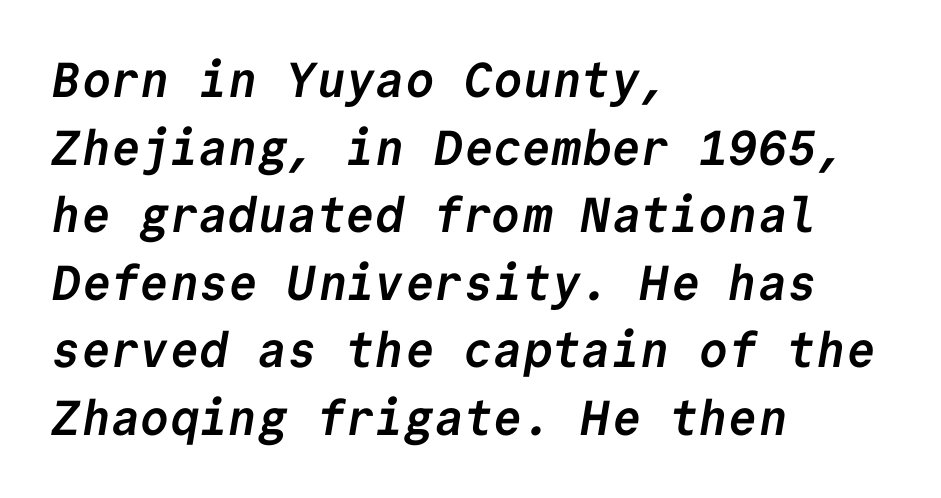
Words appear dense and cohesive because spacing is normal. Think of a typewriter: that constant character pitch is what you see here. Students, this is bold: see how much ink each stroke carries. Examine the stroke ends and you'll find no serifs. The designer left line spacing at the default. Reading down the block, your eye returns to a fixed left position each line.
